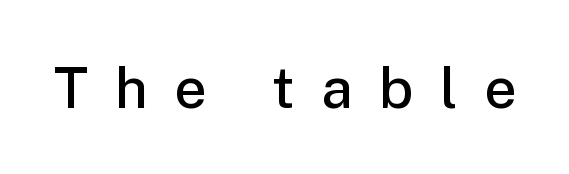
Q: Is the text bold? A: Semi-bold.
Q: Is the text italic (slanted)? A: No, it is upright.
Q: Is the typeface a serif or a sans-serif typeface? A: Sans-serif.
Q: Is the text underlined? A: No.
Q: Is the spacing between letters normal or unusually wide? A: Unusually wide.
Q: Width (condensed, normal, or wide)? A: Normal.
Q: Stroke contrast? A: Low.
Q: x-height? A: Medium.
Q: Monospaced? A: No.
